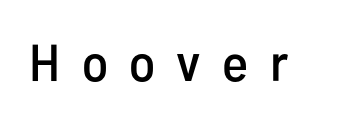
The image shows 52 px condensed sans-serif type, upright; set unusually wide letter spacing (+0.41 em), not underlined; low stroke contrast and a medium x-height.
